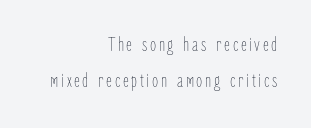
Q: Is the text bold? A: No.
Q: Is the text italic (slanted)? A: No, it is upright.
Q: Is the text underlined? A: No.
Q: How is the paragraph aligned? A: Right-aligned.
